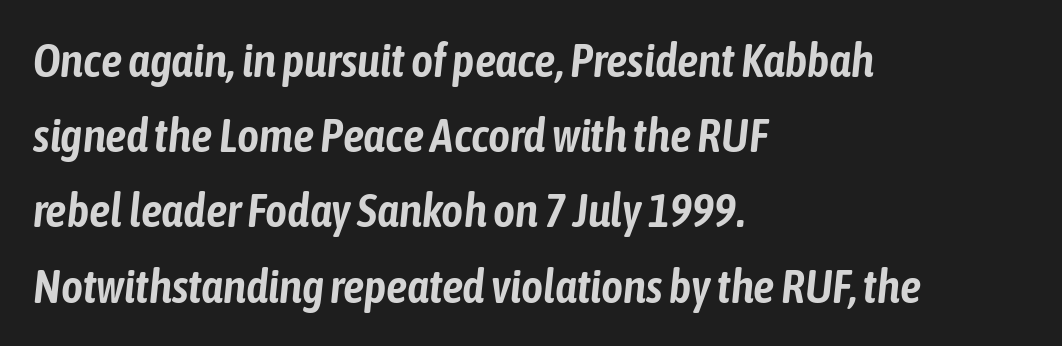
Spacing verdict: proportional, widths tailored to each character. The words here are not underlined. If you drew a ruler down the left edge, every line would touch it. The space between consecutive lines is moderate. The text carries the slant typical of an italic or oblique font.
